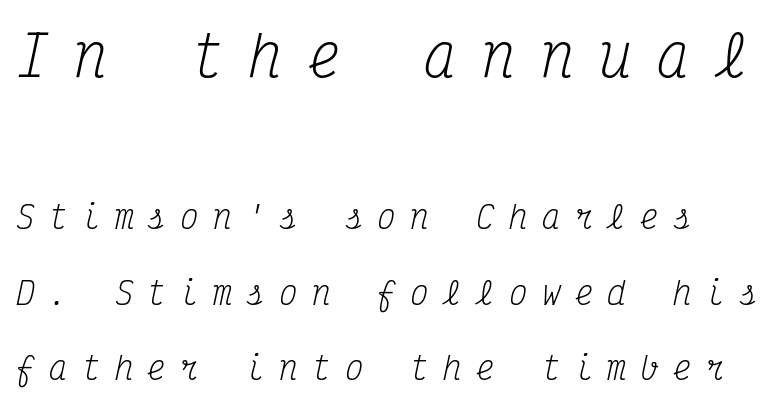
The image shows 55 px regular-weight, condensed serif type, italic (leaning right), monospaced; set loose line spacing (2.44x), unusually wide letter spacing (+0.46 em), not underlined; the first (top) block is 1.77x larger; medium stroke contrast and a medium x-height.
